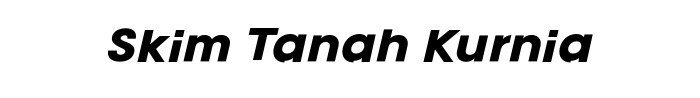
The horizontal fit of the characters is conventional and even. Descenders hang freely into open space. The typography opts for an oblique posture over an upright one. Is this a fixed-width face? No — the glyphs have proportional, varying widths. Weight: bold.
